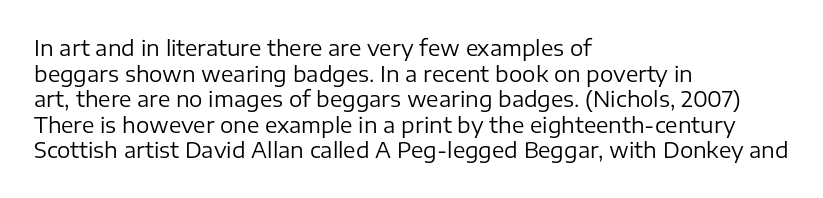
{"italic": "no", "bold": "no", "underline": "no", "align": "left", "line_spacing_ratio": 1.22, "letter_spacing": "normal", "letter_spacing_em": 0.0, "glyph_px": 21}
